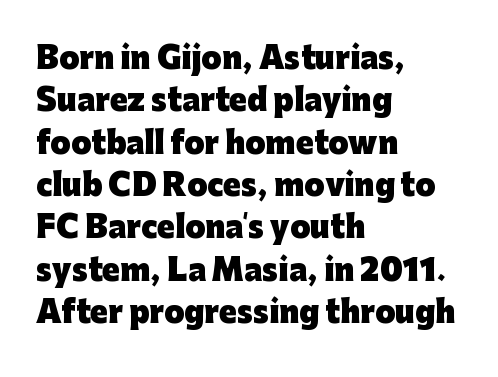
The image shows 29 px heavy sans-serif type, upright; set left-aligned, normal line spacing (1.46x), normal letter spacing, not underlined; low stroke contrast and a medium x-height.
